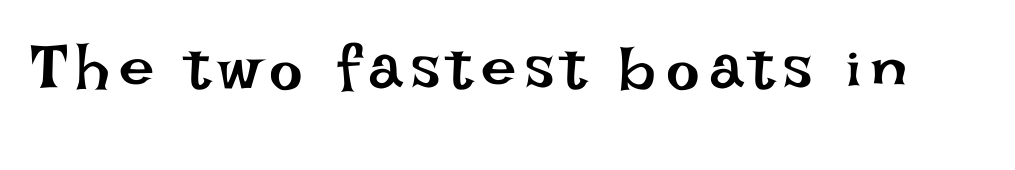
The image shows 63 px regular-weight type, upright; set not underlined; low stroke contrast and a large x-height.
